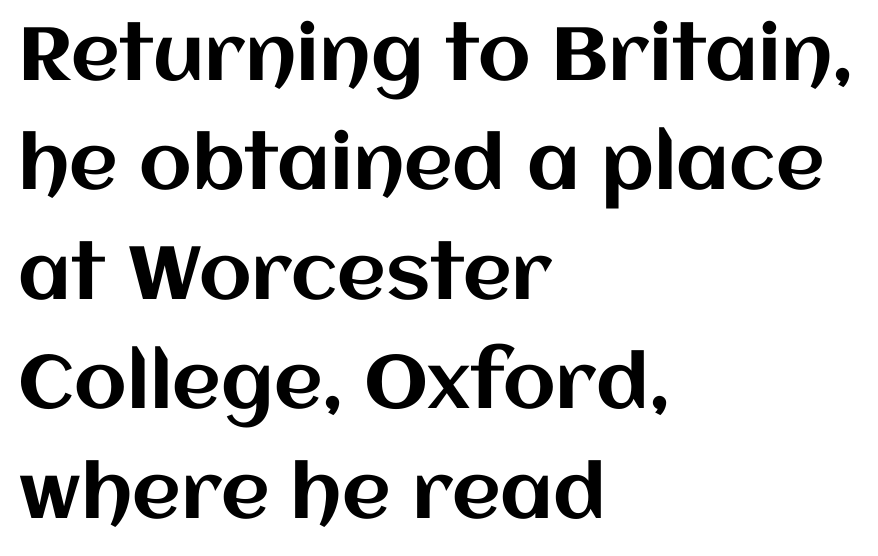
{"italic": "no", "width": "normal", "stroke_contrast": "medium", "x_height": "large", "monospaced": "no", "underline": "no", "align": "left", "line_spacing": "normal", "line_spacing_ratio": 1.46, "letter_spacing": "normal", "letter_spacing_em": 0.0, "glyph_px": 75}
